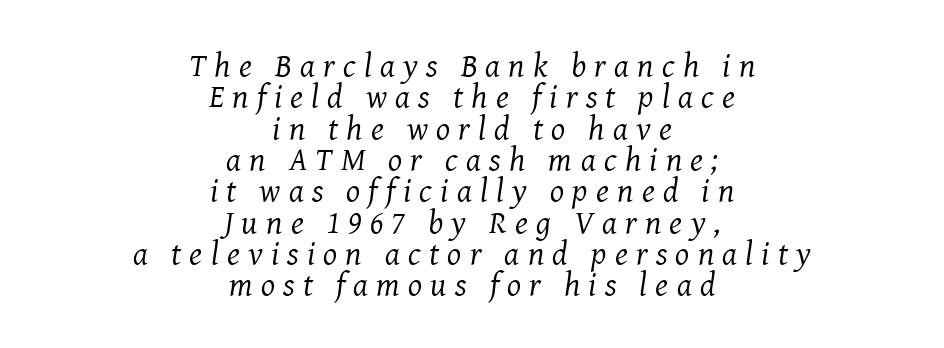
{"serif": "yes", "italic": "yes", "lean": "right", "slant_degrees": 8, "bold": "no", "weight": "regular", "width": "normal", "stroke_contrast": "medium", "x_height": "medium", "monospaced": "no", "underline": "no", "align": "center", "line_spacing": "tight", "line_spacing_ratio": 0.95, "letter_spacing": "wide", "letter_spacing_em": 0.25, "glyph_px": 33}
